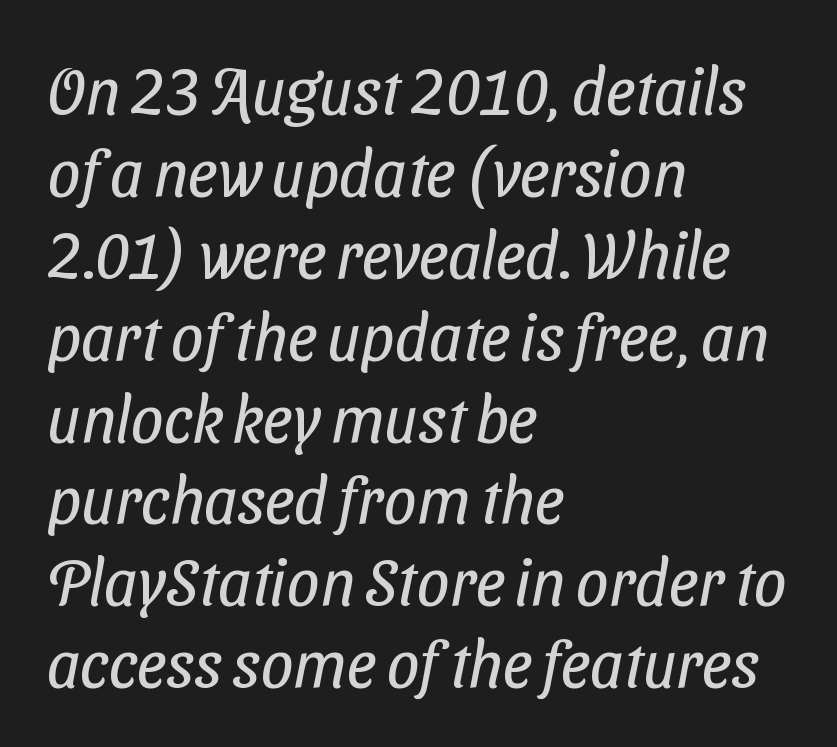
Q: Is the text bold? A: No.
Q: Is the typeface a serif or a sans-serif typeface? A: Sans-serif.
Q: Is the text underlined? A: No.
Q: How is the paragraph aligned? A: Left-aligned.
Q: Is the spacing between letters normal or unusually wide? A: Normal.
Q: Is the spacing between lines tight, normal or loose? A: Normal.
Q: Width (condensed, normal, or wide)? A: Condensed.
Q: Stroke contrast? A: Low.
Q: x-height? A: Medium.
Q: Monospaced? A: No.
